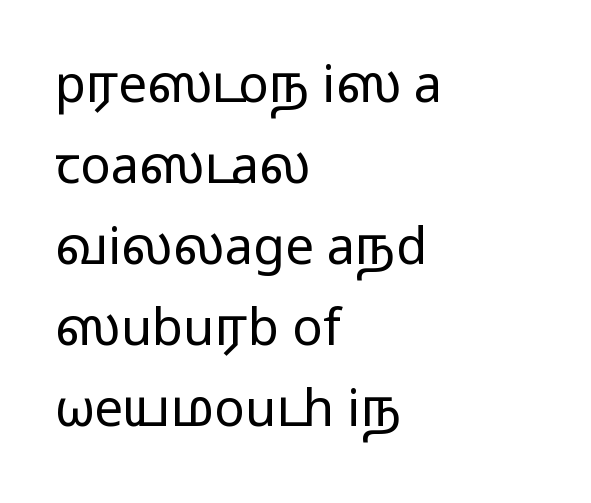
{"serif": "no", "italic": "no", "bold": "no", "weight": "regular", "width": "wide", "stroke_contrast": "low", "x_height": "medium", "monospaced": "no", "underline": "no", "align": "left", "line_spacing": "normal", "line_spacing_ratio": 1.59, "letter_spacing": "normal", "letter_spacing_em": 0.0, "glyph_px": 51}
